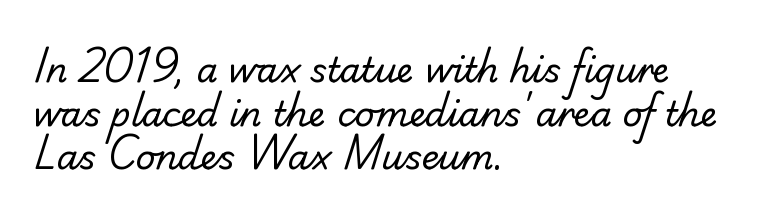
{"serif": "no", "bold": "no", "weight": "regular", "width": "normal", "stroke_contrast": "low", "x_height": "small", "monospaced": "no", "underline": "no", "align": "left", "line_spacing": "normal", "line_spacing_ratio": 1.28, "letter_spacing": "normal", "letter_spacing_em": 0.0, "glyph_px": 34}
